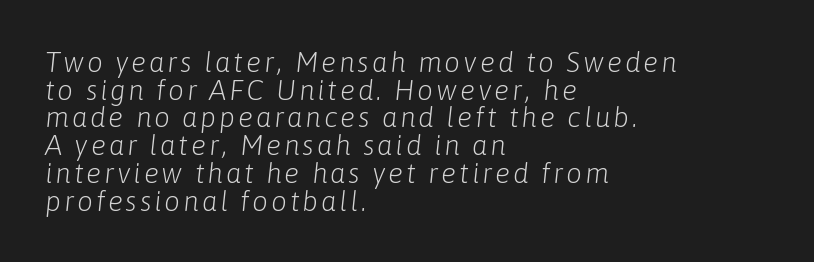
Q: Is the text bold? A: No.
Q: Is the text italic (slanted)? A: Yes, it leans right by about 6 degrees.
Q: Is the text underlined? A: No.
Q: How is the paragraph aligned? A: Left-aligned.
Q: Is the spacing between lines tight, normal or loose? A: Tight.
Q: Width (condensed, normal, or wide)? A: Normal.
Q: Stroke contrast? A: Low.
Q: x-height? A: Medium.
Q: Monospaced? A: No.
